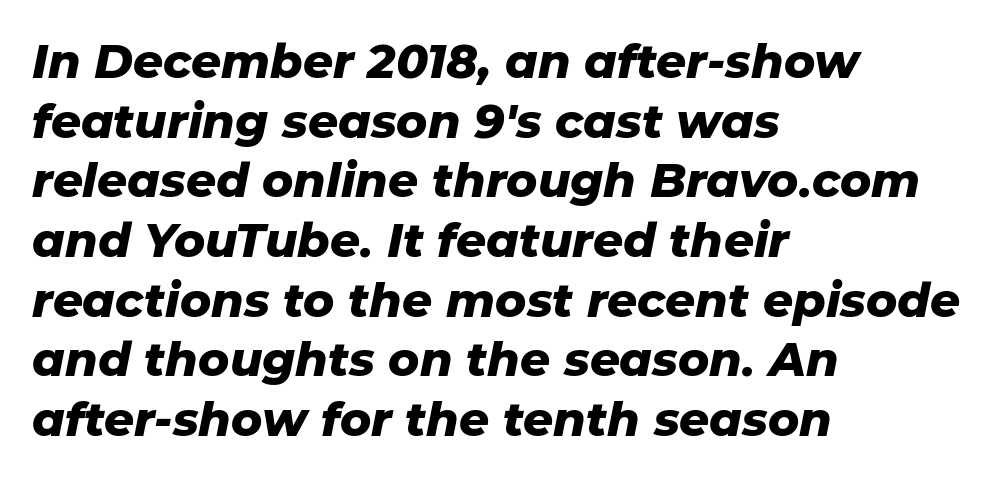
{"italic": "yes", "lean": "right", "slant_degrees": 11, "bold": "yes", "weight": "heavy", "width": "normal", "stroke_contrast": "low", "x_height": "medium", "monospaced": "no", "underline": "no", "align": "left", "line_spacing": "normal", "line_spacing_ratio": 1.27, "letter_spacing": "normal", "letter_spacing_em": 0.0, "glyph_px": 47}
